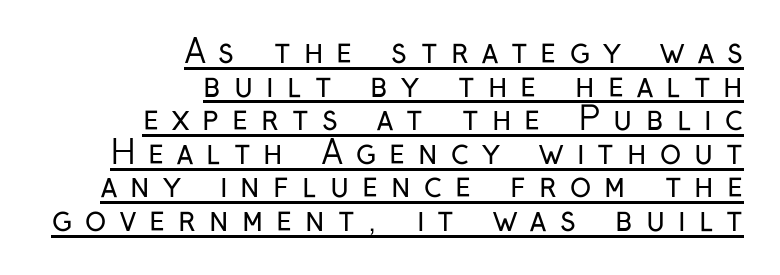
Q: Is the text bold? A: No.
Q: Is the text italic (slanted)? A: No, it is upright.
Q: Is the typeface a serif or a sans-serif typeface? A: Sans-serif.
Q: Is the text underlined? A: Yes.
Q: How is the paragraph aligned? A: Right-aligned.
Q: Is the spacing between letters normal or unusually wide? A: Unusually wide.
Q: Is the spacing between lines tight, normal or loose? A: Tight.
Q: Width (condensed, normal, or wide)? A: Condensed.
Q: Stroke contrast? A: Low.
Q: x-height? A: Medium.
Q: Monospaced? A: No.
